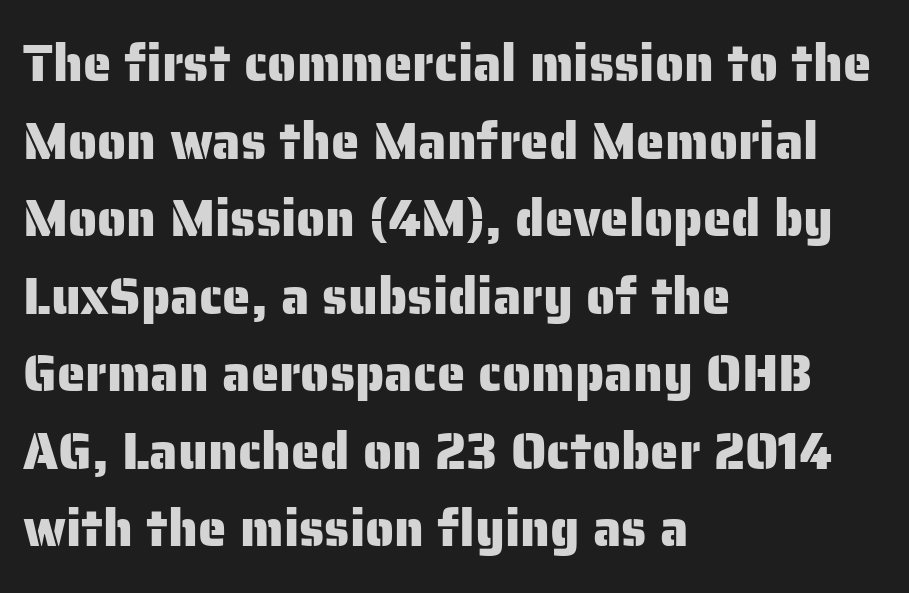
The image shows 51 px sans-serif type, upright; set left-aligned, normal line spacing (1.52x), normal letter spacing, not underlined; low stroke contrast and a medium x-height.
